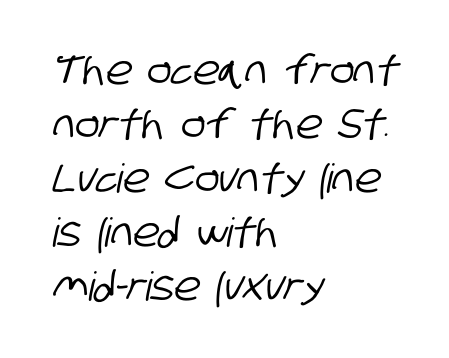
The face used here is a sans, in the tradition of grotesques and geometrics. Check under the words: just untouched page. Nobody touched the tracking dial on this one. Looks like regular typesetting: each glyph gets only the width it needs. All the whitespace from short lines collects on the right.
